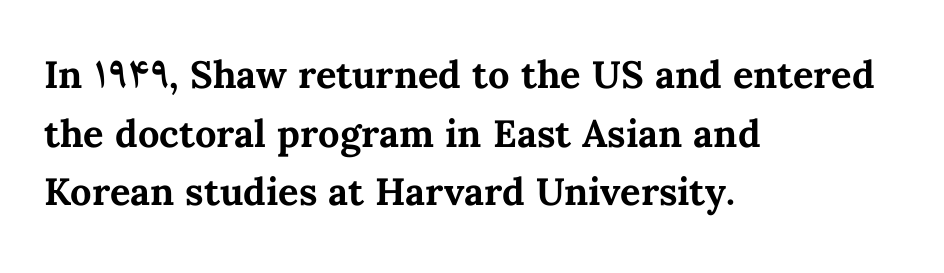
The image shows 38 px bold type, upright; set left-aligned, normal line spacing (1.54x), normal letter spacing, not underlined; medium stroke contrast and a medium x-height.
